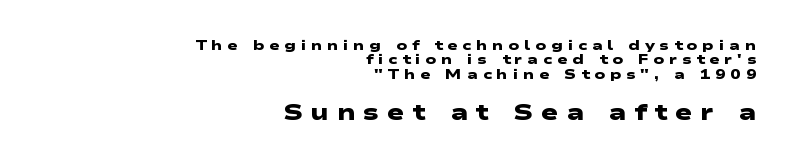
{"bold": "yes", "underline": "no", "align": "right", "line_spacing": "tight", "line_spacing_ratio": 1.02, "letter_spacing": "wide", "letter_spacing_em": 0.34, "larger_block": "second", "size_ratio": 1.64, "glyph_px": 23}
